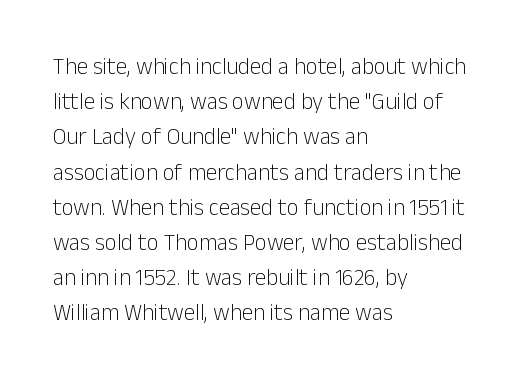
The image shows 23 px text type, upright; set left-aligned, normal line spacing (1.53x), normal letter spacing, not underlined.
